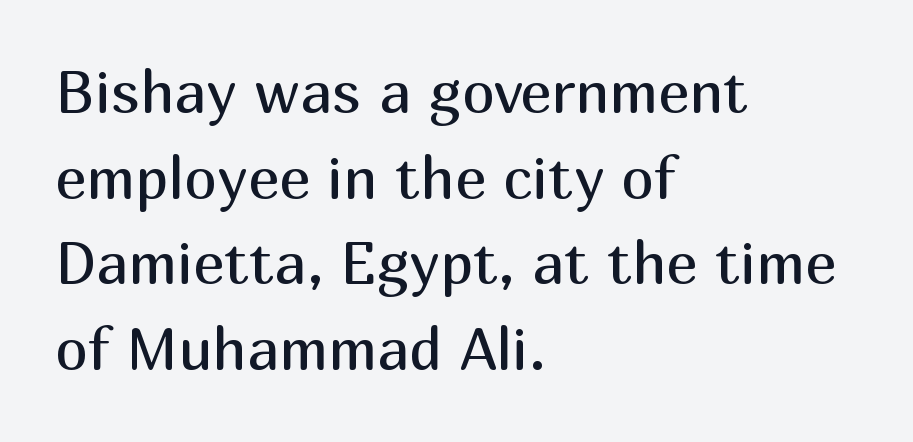
The image shows 59 px regular-weight sans-serif type, upright; set left-aligned, normal line spacing (1.45x), normal letter spacing, not underlined; medium stroke contrast and a medium x-height.
